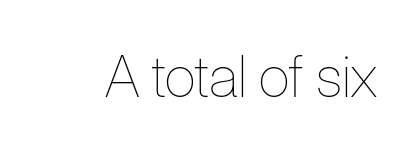
The image shows 58 px thin, condensed type, upright; set normal letter spacing, not underlined; low stroke contrast and a medium x-height.
